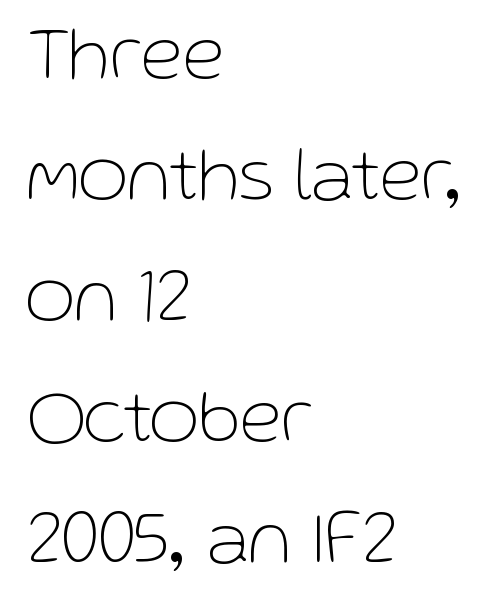
Q: Is the text bold? A: No.
Q: Is the text italic (slanted)? A: No, it is upright.
Q: Is the typeface a serif or a sans-serif typeface? A: Sans-serif.
Q: Is the text underlined? A: No.
Q: How is the paragraph aligned? A: Left-aligned.
Q: Is the spacing between letters normal or unusually wide? A: Normal.
Q: Is the spacing between lines tight, normal or loose? A: Normal.
Q: Width (condensed, normal, or wide)? A: Normal.
Q: Stroke contrast? A: Low.
Q: x-height? A: Medium.
Q: Monospaced? A: No.
